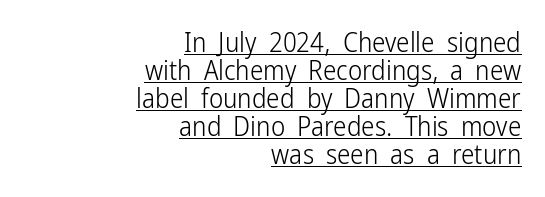
Tall strokes in this sample are plumb rather than angled. Closely set lines give the paragraph a compact silhouette. Weight: not bold — regular or lighter. Layout note: lines flush right.
